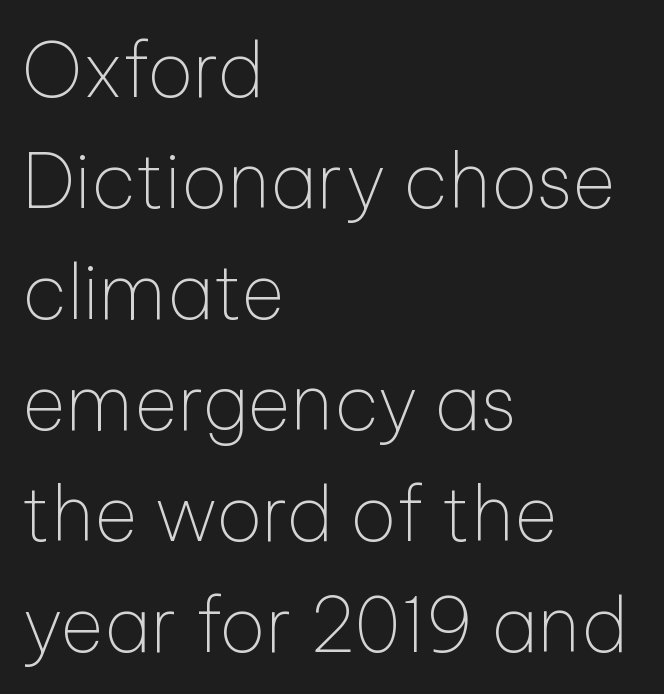
The image shows 75 px thin sans-serif type, upright; set left-aligned, normal line spacing (1.48x), normal letter spacing, not underlined; low stroke contrast and a medium x-height.
